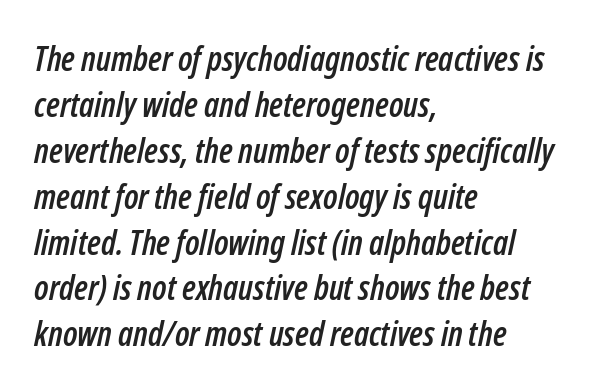
The image shows 34 px condensed type, italic (leaning right); set left-aligned, normal line spacing (1.35x), normal letter spacing, not underlined; low stroke contrast and a medium x-height.
